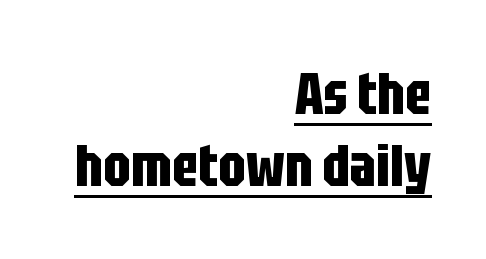
Character widths vary here, with narrow letters taking less room than wide ones. Is the letter spacing exaggerated? No — it looks like the ordinary default. Weight check: bold — yes, fully. The lettering is marked with a stroke running underneath it.
